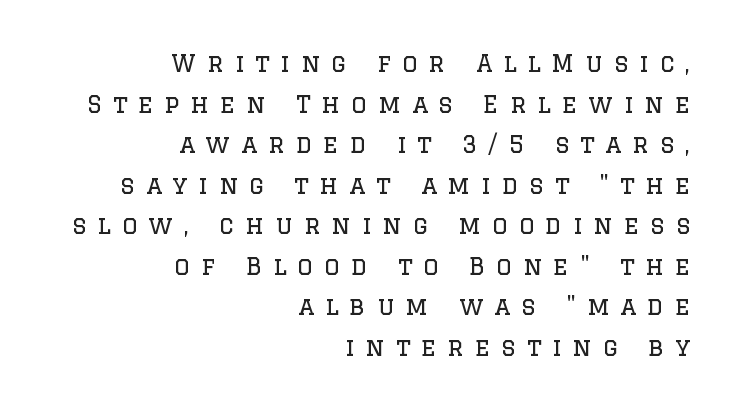
Q: Is the text bold? A: No.
Q: Is the text italic (slanted)? A: No, it is upright.
Q: Is the text underlined? A: No.
Q: How is the paragraph aligned? A: Right-aligned.
Q: Is the spacing between letters normal or unusually wide? A: Unusually wide.
Q: Is the spacing between lines tight, normal or loose? A: Normal.
